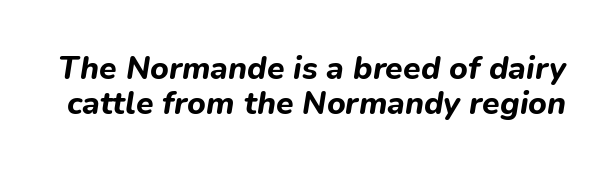
The image shows 32 px bold type, italic (leaning right); set tight line spacing (1.1x), normal letter spacing, not underlined; low stroke contrast and a medium x-height.
